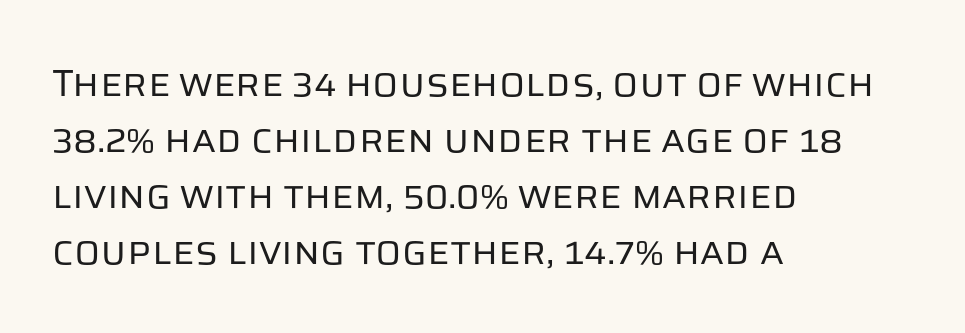
Q: Is the text bold? A: No.
Q: Is the text italic (slanted)? A: No, it is upright.
Q: Is the typeface a serif or a sans-serif typeface? A: Sans-serif.
Q: Is the text underlined? A: No.
Q: How is the paragraph aligned? A: Left-aligned.
Q: Is the spacing between letters normal or unusually wide? A: Normal.
Q: Is the spacing between lines tight, normal or loose? A: Normal.
Q: Width (condensed, normal, or wide)? A: Normal.
Q: Stroke contrast? A: Low.
Q: x-height? A: Large.
Q: Monospaced? A: No.
